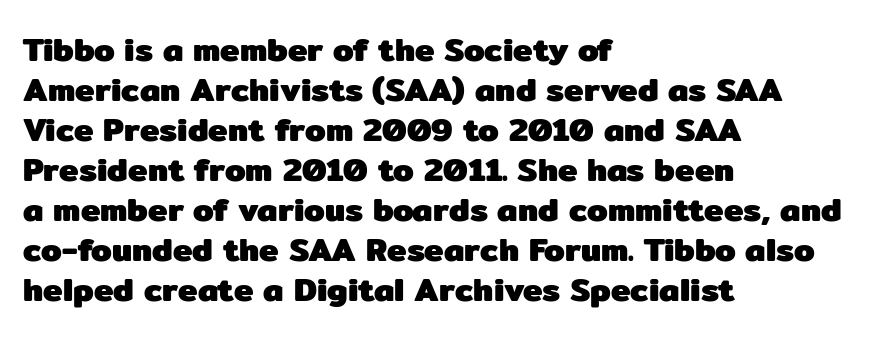
Q: Is the text bold? A: Yes.
Q: Is the text italic (slanted)? A: No, it is upright.
Q: Is the typeface a serif or a sans-serif typeface? A: Sans-serif.
Q: Is the text underlined? A: No.
Q: How is the paragraph aligned? A: Left-aligned.
Q: Is the spacing between letters normal or unusually wide? A: Normal.
Q: Width (condensed, normal, or wide)? A: Normal.
Q: Stroke contrast? A: Low.
Q: x-height? A: Medium.
Q: Monospaced? A: No.
